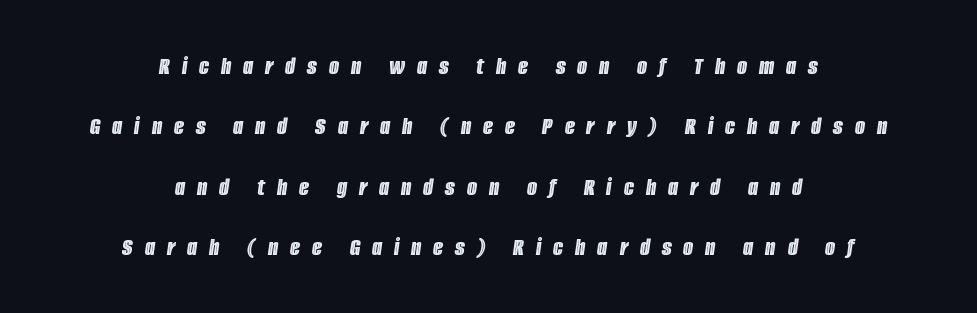
{"italic": "yes", "lean": "right", "slant_degrees": 8, "underline": "no", "align": "center", "line_spacing": "loose", "line_spacing_ratio": 2.32, "letter_spacing": "wide", "letter_spacing_em": 0.46, "glyph_px": 26}
